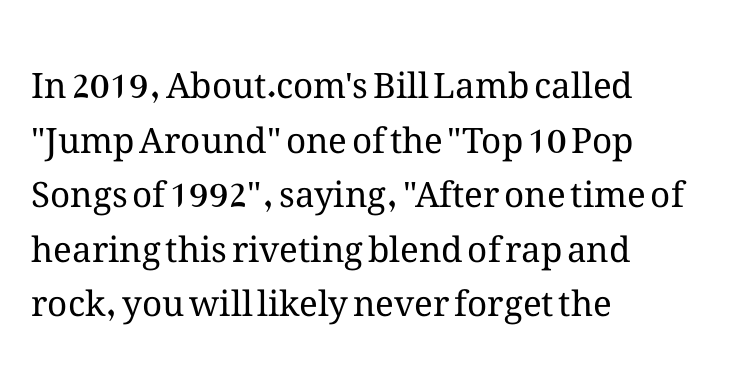
The image shows 35 px regular-weight type, upright; set left-aligned, normal line spacing (1.56x), normal letter spacing, not underlined; medium stroke contrast and a medium x-height.
